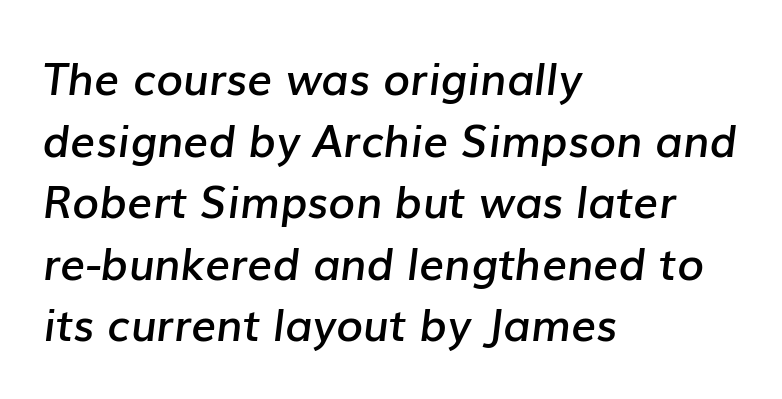
Spacing verdict: proportional, widths tailored to each character. Line beginnings align vertically; line endings do not. These words are printed semibold, heavier than regular yet not bold. Line spacing here is normal. Any mark beneath the type? The region is blank.
